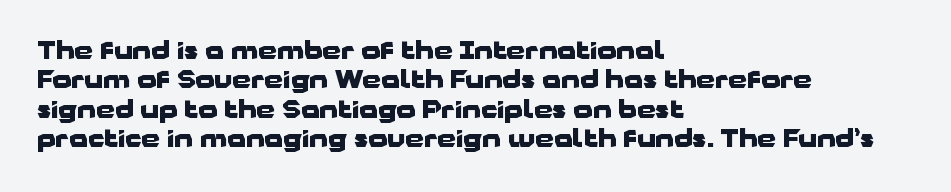
The image shows 24 px bold type, upright; set left-aligned, line spacing 1.22x, normal letter spacing, not underlined.
